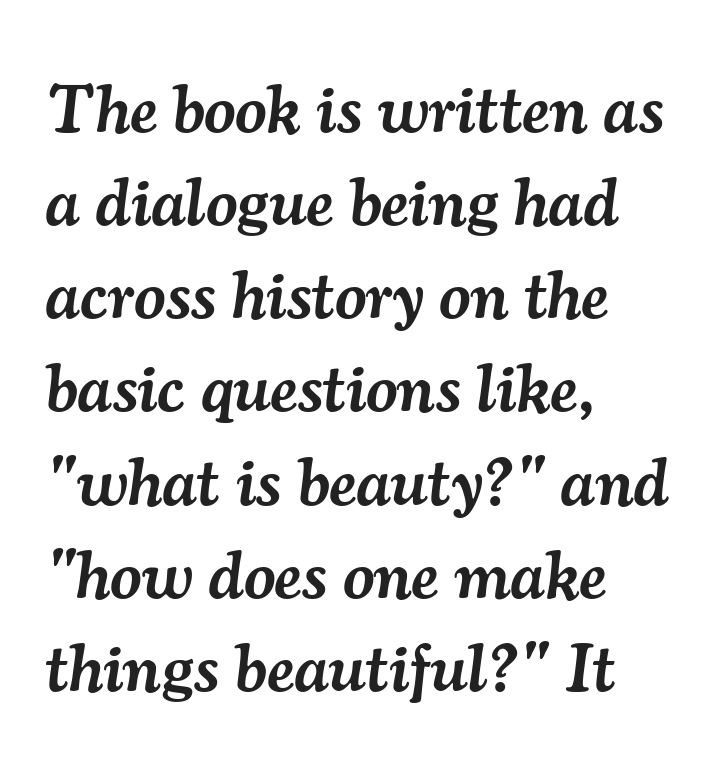
The image shows 69 px semibold serif type, italic (leaning right); set left-aligned, normal line spacing (1.35x), normal letter spacing, not underlined; medium stroke contrast and a small x-height.
